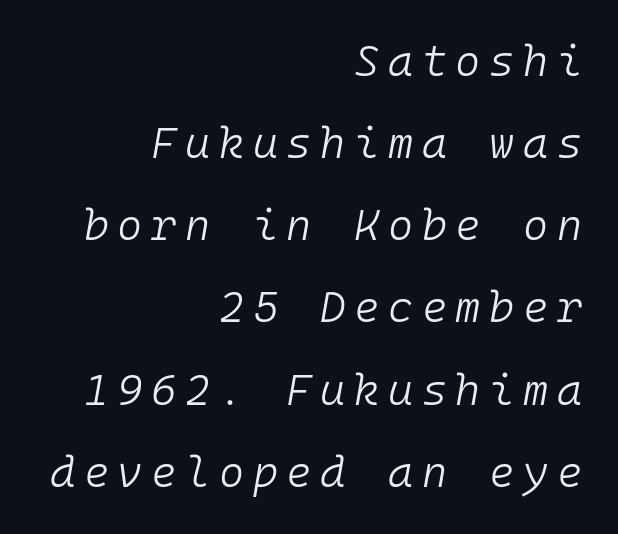
Quick note: underline off. Note the uniform advance width — an 'i' takes as much space as an 'm'. It's the slanting kind of type. Stroke mass is kept to a normal reading level or below. In CSS terms this would be text-align: right. Quick note: interline space is abundant.
